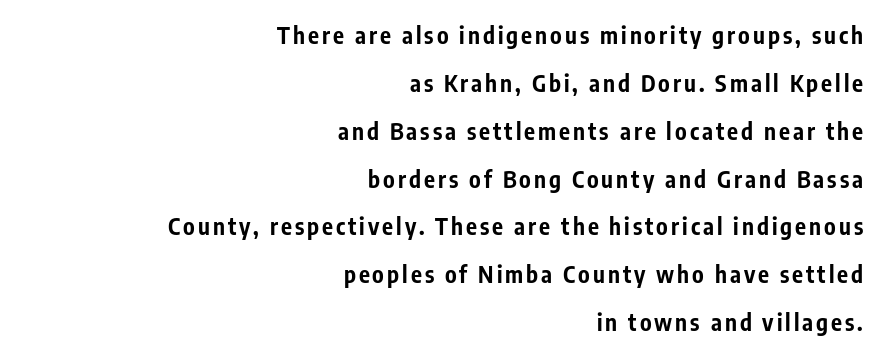
A flush-right, rag-left setting is used for this passage. Only glyphs here, with clear space below each row. Tall strokes in this sample are plumb rather than angled. Quick note: interline space is abundant. Set as a true bold cut, around the 700 mark.
